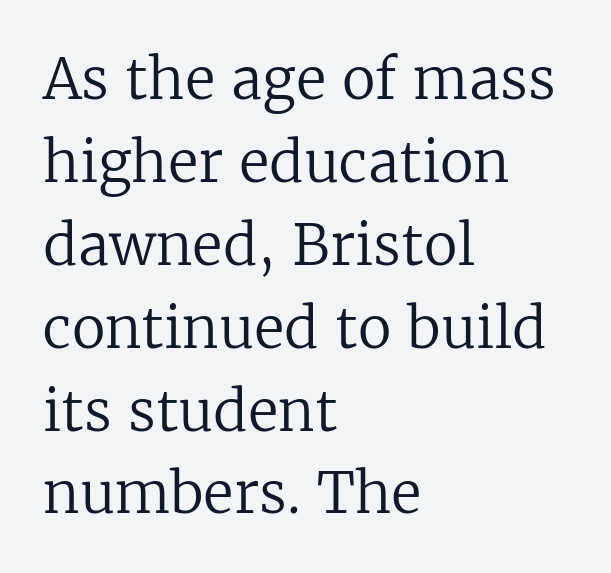
The image shows 56 px regular-weight serif type, upright; set left-aligned, normal line spacing (1.48x), normal letter spacing, not underlined; low stroke contrast and a medium x-height.
